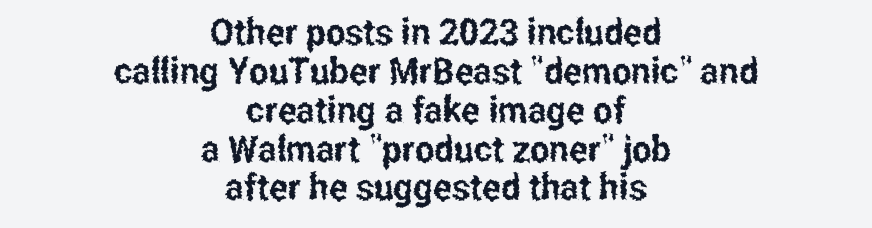
{"serif": "no", "italic": "no", "width": "condensed", "stroke_contrast": "low", "x_height": "medium", "monospaced": "no", "underline": "no", "align": "center", "line_spacing": "tight", "line_spacing_ratio": 1.05, "letter_spacing": "normal", "letter_spacing_em": 0.0, "glyph_px": 37}
